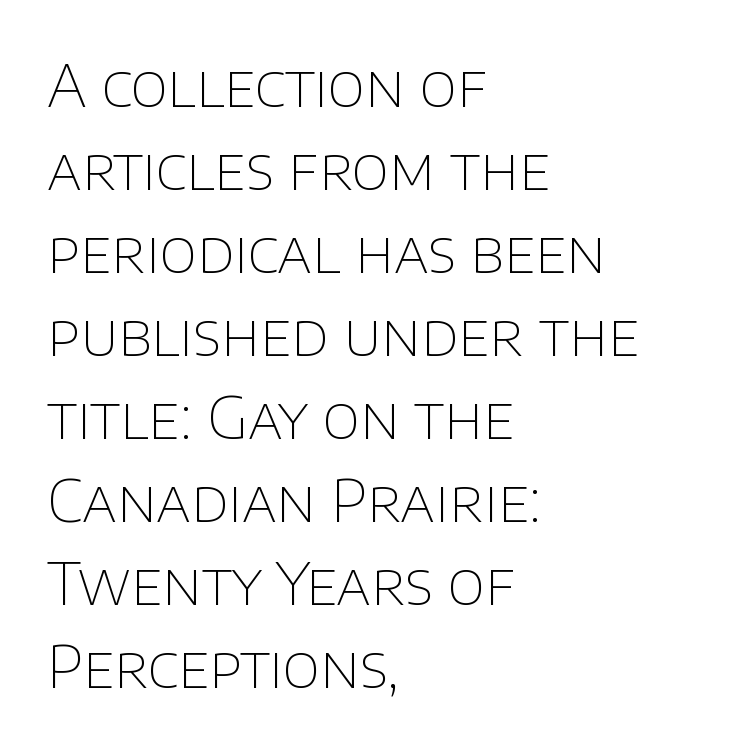
You could call the tracking neutral — neither tight nor loose. The passage shown is typed in a proportional face where columns would drift. In terms of leading, this rendering sits right in the middle. The letterforms sit at book weight or below. Every row of glyphs begins at an identical x-position on the left.
